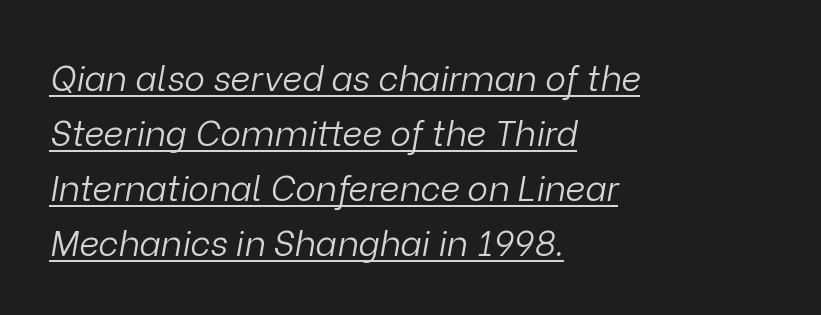
The image shows 35 px light type, italic (leaning right); set left-aligned, normal line spacing (1.57x), normal letter spacing, underlined; low stroke contrast and a medium x-height.
